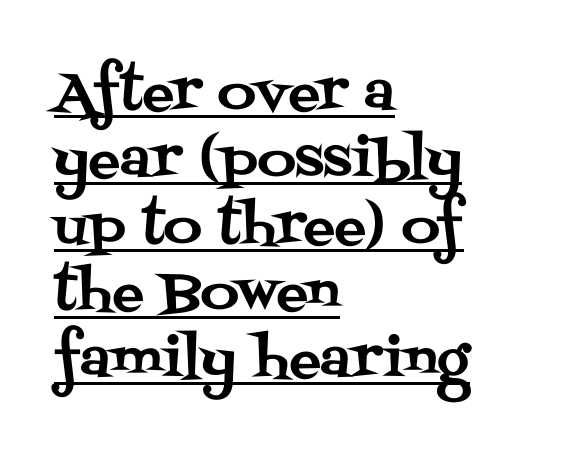
{"serif": "yes", "italic": "no", "width": "normal", "stroke_contrast": "medium", "x_height": "large", "monospaced": "no", "underline": "yes", "align": "left", "line_spacing": "normal", "line_spacing_ratio": 1.26, "letter_spacing": "normal", "letter_spacing_em": 0.0, "glyph_px": 53}
